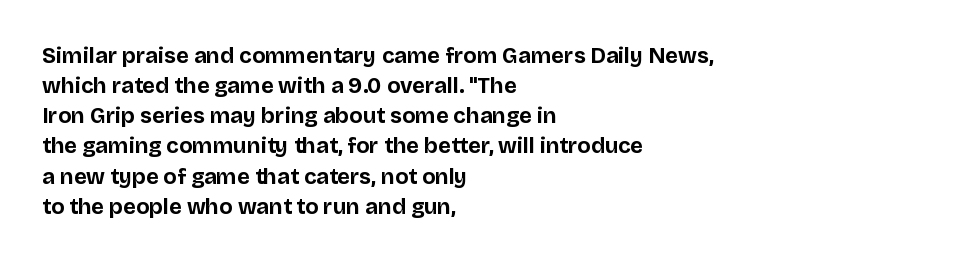
{"italic": "no", "bold": "yes", "underline": "no", "align": "left", "line_spacing": "normal", "line_spacing_ratio": 1.37, "letter_spacing": "normal", "letter_spacing_em": 0.0, "glyph_px": 22}
